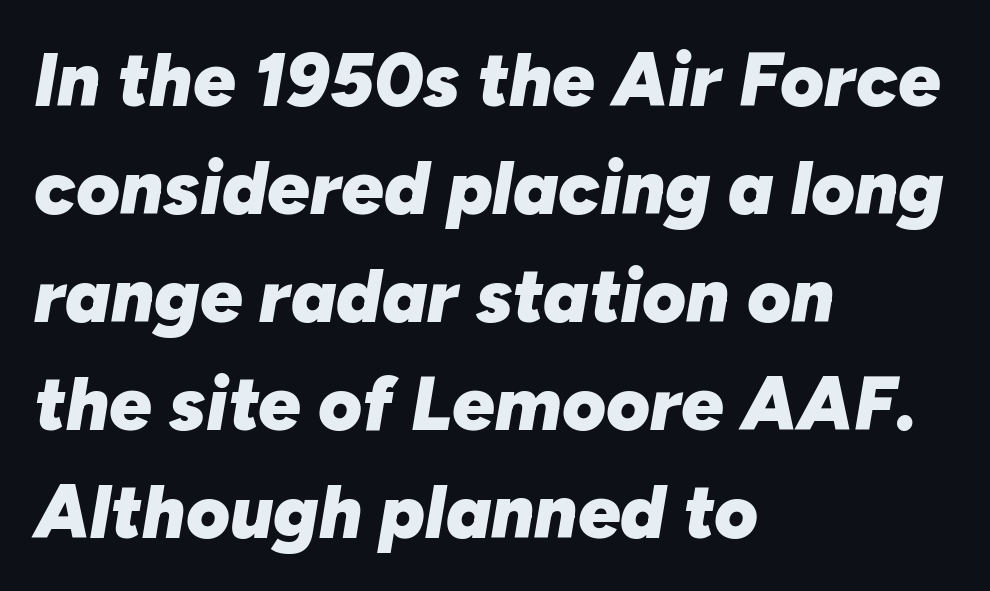
The image shows 75 px heavy type, italic (leaning right); set left-aligned, normal line spacing (1.44x), normal letter spacing, not underlined; low stroke contrast and a medium x-height.
